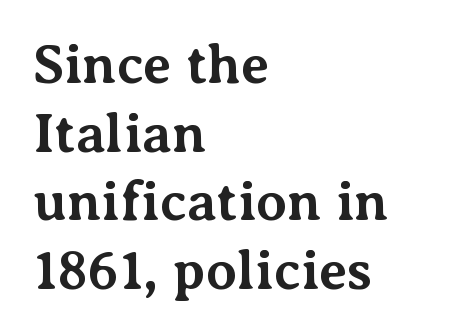
Q: Is the text bold? A: Yes.
Q: Is the text italic (slanted)? A: No, it is upright.
Q: Is the typeface a serif or a sans-serif typeface? A: Serif.
Q: Is the text underlined? A: No.
Q: How is the paragraph aligned? A: Left-aligned.
Q: Is the spacing between letters normal or unusually wide? A: Normal.
Q: Is the spacing between lines tight, normal or loose? A: Normal.
Q: Width (condensed, normal, or wide)? A: Normal.
Q: Stroke contrast? A: Medium.
Q: x-height? A: Medium.
Q: Monospaced? A: No.
